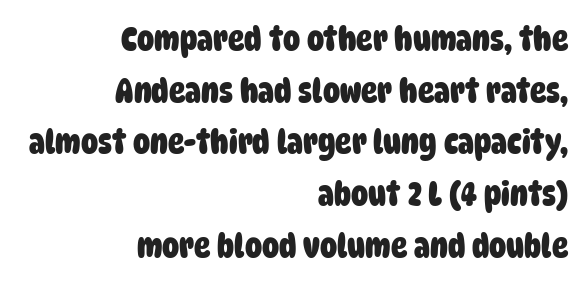
Q: Is the text bold? A: Yes.
Q: Is the typeface a serif or a sans-serif typeface? A: Sans-serif.
Q: Is the text underlined? A: No.
Q: How is the paragraph aligned? A: Right-aligned.
Q: Is the spacing between letters normal or unusually wide? A: Normal.
Q: Is the spacing between lines tight, normal or loose? A: Normal.
Q: Width (condensed, normal, or wide)? A: Condensed.
Q: Stroke contrast? A: Low.
Q: x-height? A: Large.
Q: Monospaced? A: No.
